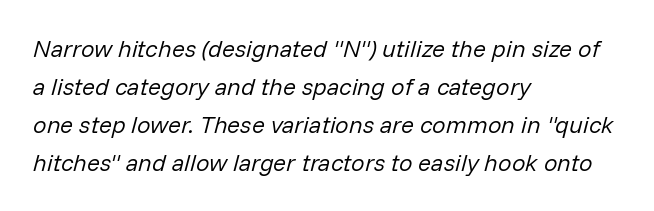
{"italic": "yes", "lean": "right", "slant_degrees": 14, "bold": "no", "underline": "no", "align": "left", "line_spacing": "normal", "line_spacing_ratio": 1.59, "letter_spacing": "normal", "letter_spacing_em": 0.0, "glyph_px": 24}
